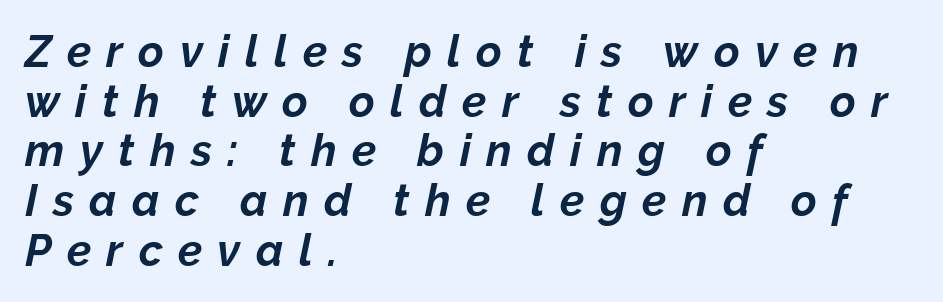
No word sits above an underline. Strokes here are thick enough to call this a true bold. Vertical spacing — tight. The paragraph shown leans on its left margin. Tracking here is generous; glyphs stand well apart from one another. Is the type slanted? Yes — the strokes lean at a clear angle.
